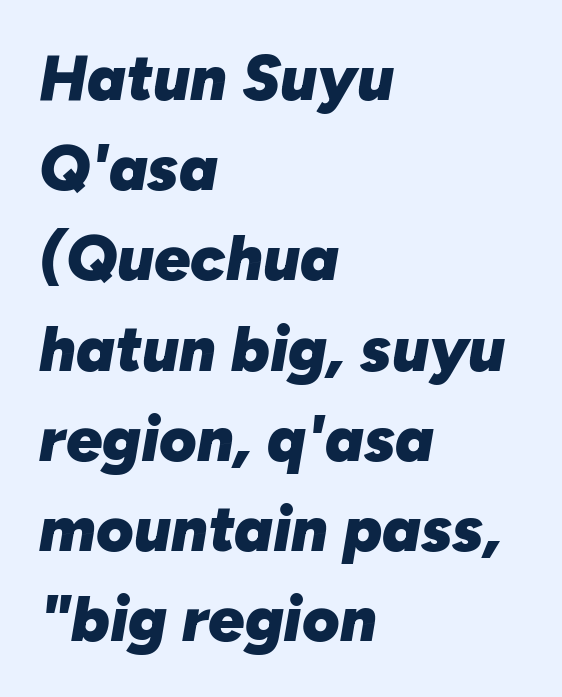
The image shows 64 px heavy type, italic (leaning right); set left-aligned, normal line spacing (1.41x), normal letter spacing, not underlined; low stroke contrast and a medium x-height.
